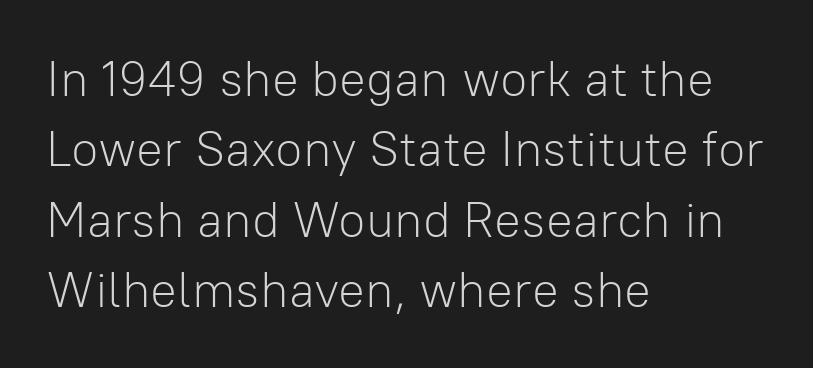
Q: Is the text bold? A: No.
Q: Is the text italic (slanted)? A: No, it is upright.
Q: Is the typeface a serif or a sans-serif typeface? A: Sans-serif.
Q: Is the text underlined? A: No.
Q: How is the paragraph aligned? A: Left-aligned.
Q: Is the spacing between letters normal or unusually wide? A: Normal.
Q: Is the spacing between lines tight, normal or loose? A: Normal.
Q: Width (condensed, normal, or wide)? A: Normal.
Q: Stroke contrast? A: Low.
Q: x-height? A: Medium.
Q: Monospaced? A: No.
